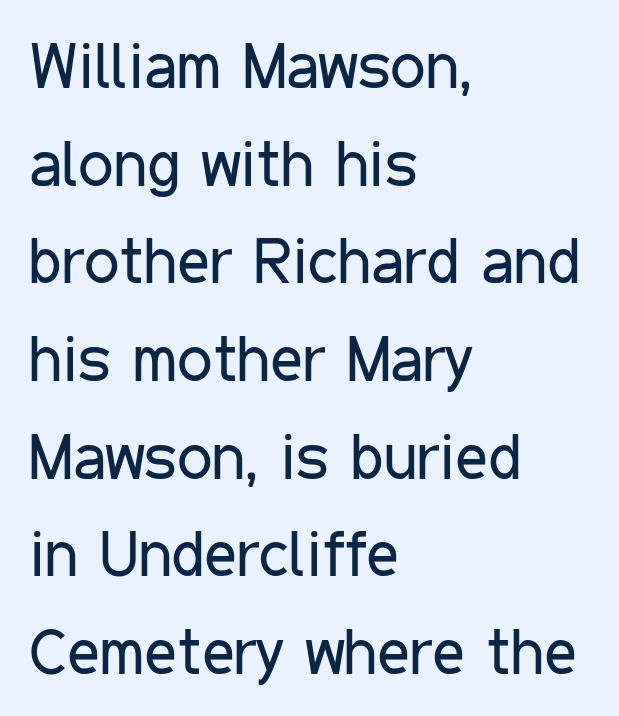
The image shows 63 px regular-weight, condensed sans-serif type, upright; set left-aligned, normal line spacing (1.55x), normal letter spacing, not underlined; low stroke contrast and a medium x-height.
